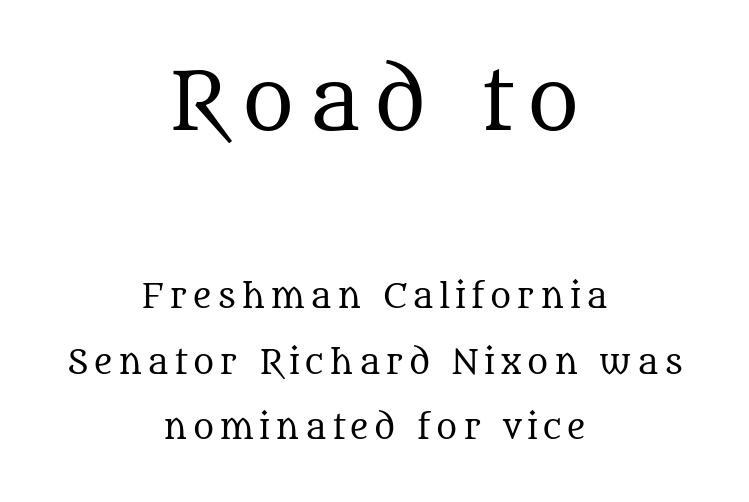
Q: Is the text bold? A: No.
Q: Is the text italic (slanted)? A: No, it is upright.
Q: Is the typeface a serif or a sans-serif typeface? A: Serif.
Q: Is the text underlined? A: No.
Q: How is the paragraph aligned? A: Centered.
Q: Is the spacing between lines tight, normal or loose? A: Loose.
Q: Which block of text is set in a larger size, the first (top) or the second (bottom)? A: The first (top) one.
Q: Width (condensed, normal, or wide)? A: Normal.
Q: Stroke contrast? A: Medium.
Q: x-height? A: Large.
Q: Monospaced? A: No.
